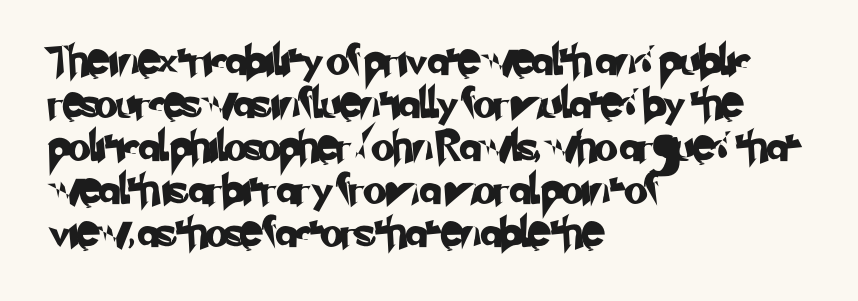
{"serif": "no", "width": "normal", "stroke_contrast": "low", "x_height": "small", "monospaced": "no", "underline": "no", "align": "left", "line_spacing": "normal", "line_spacing_ratio": 1.43, "letter_spacing": "normal", "letter_spacing_em": 0.0, "glyph_px": 30}
